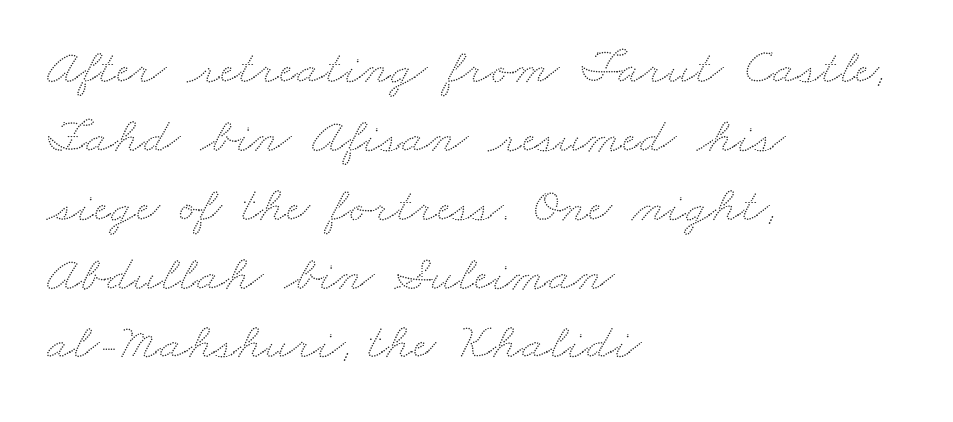
Q: Is the text underlined? A: No.
Q: How is the paragraph aligned? A: Left-aligned.
Q: Is the spacing between letters normal or unusually wide? A: Normal.
Q: Is the spacing between lines tight, normal or loose? A: Normal.
Q: Width (condensed, normal, or wide)? A: Wide.
Q: Stroke contrast? A: Low.
Q: x-height? A: Small.
Q: Monospaced? A: No.
